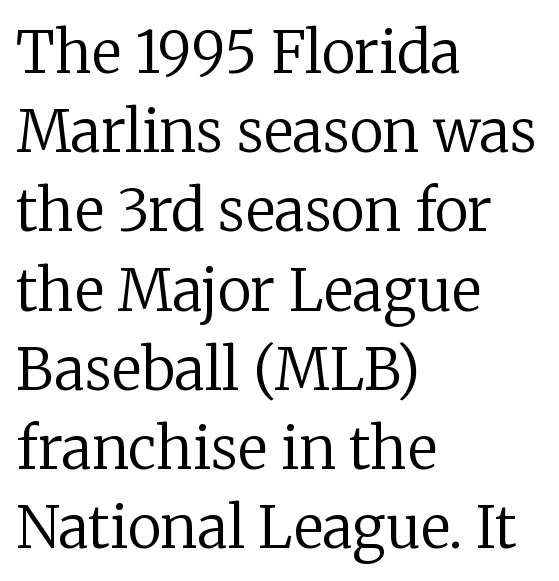
Q: Is the text bold? A: No.
Q: Is the text italic (slanted)? A: No, it is upright.
Q: Is the typeface a serif or a sans-serif typeface? A: Serif.
Q: Is the text underlined? A: No.
Q: How is the paragraph aligned? A: Left-aligned.
Q: Is the spacing between letters normal or unusually wide? A: Normal.
Q: Is the spacing between lines tight, normal or loose? A: Normal.
Q: Width (condensed, normal, or wide)? A: Normal.
Q: Stroke contrast? A: Low.
Q: x-height? A: Medium.
Q: Monospaced? A: No.
